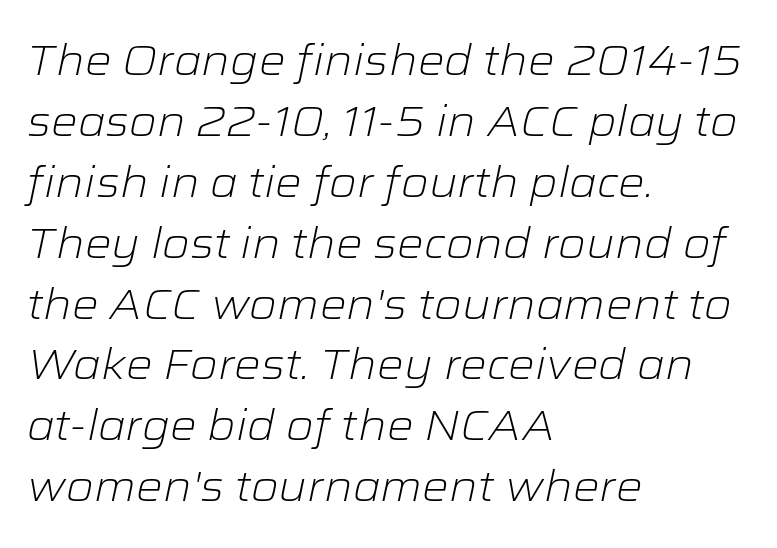
{"italic": "yes", "lean": "right", "slant_degrees": 12, "bold": "no", "weight": "light", "width": "wide", "stroke_contrast": "low", "x_height": "medium", "monospaced": "no", "underline": "no", "align": "left", "line_spacing": "normal", "line_spacing_ratio": 1.45, "letter_spacing": "normal", "letter_spacing_em": 0.0, "glyph_px": 42}
